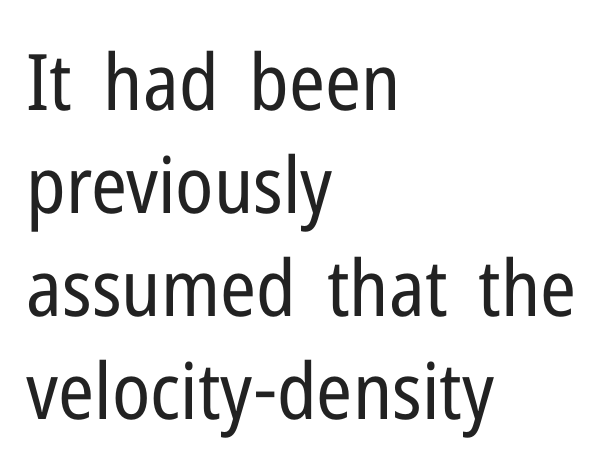
The image shows 78 px regular-weight, condensed sans-serif type, upright; set left-aligned, normal line spacing (1.32x), normal letter spacing, not underlined; low stroke contrast and a medium x-height.
